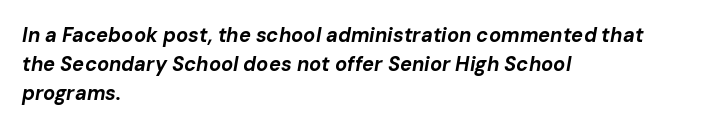
{"italic": "yes", "lean": "right", "slant_degrees": 10, "bold": "yes", "underline": "no", "align": "left", "line_spacing": "normal", "line_spacing_ratio": 1.46, "letter_spacing": "normal", "letter_spacing_em": 0.0, "glyph_px": 20}
